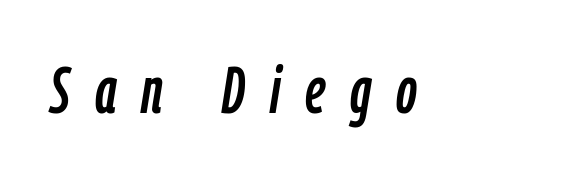
The image shows 65 px condensed type, italic (leaning right); set unusually wide letter spacing (+0.38 em), not underlined; low stroke contrast and a medium x-height.
